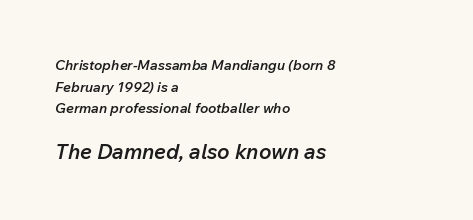
{"italic": "yes", "lean": "right", "slant_degrees": 12, "bold": "semi", "underline": "no", "align": "left", "line_spacing": "normal", "line_spacing_ratio": 1.55, "letter_spacing": "normal", "letter_spacing_em": 0.0, "larger_block": "second", "size_ratio": 1.5, "glyph_px": 21}
